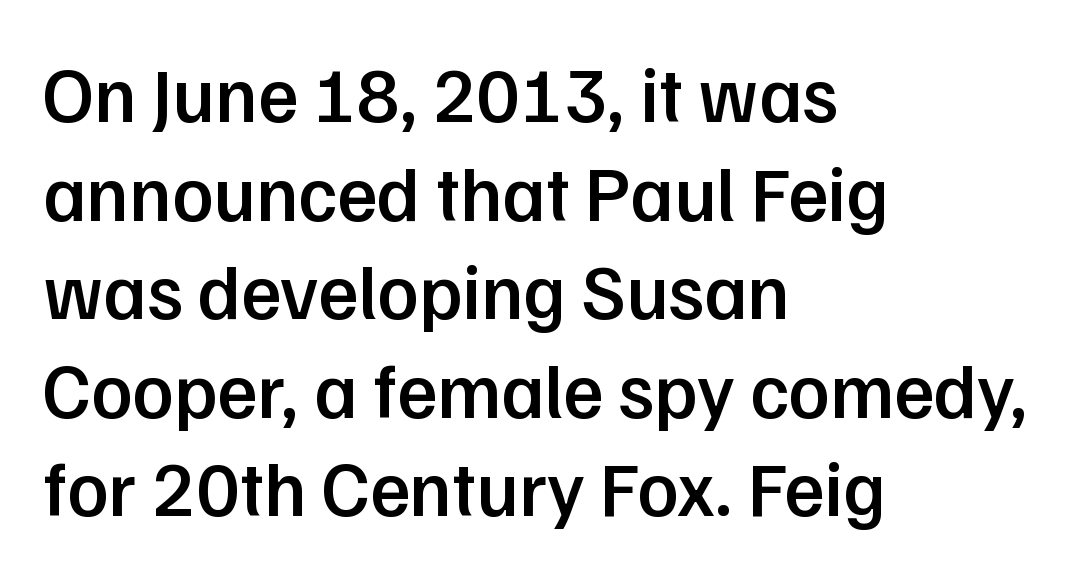
The image shows 77 px semibold sans-serif type, upright; set left-aligned, normal line spacing (1.28x), normal letter spacing, not underlined; low stroke contrast and a medium x-height.
